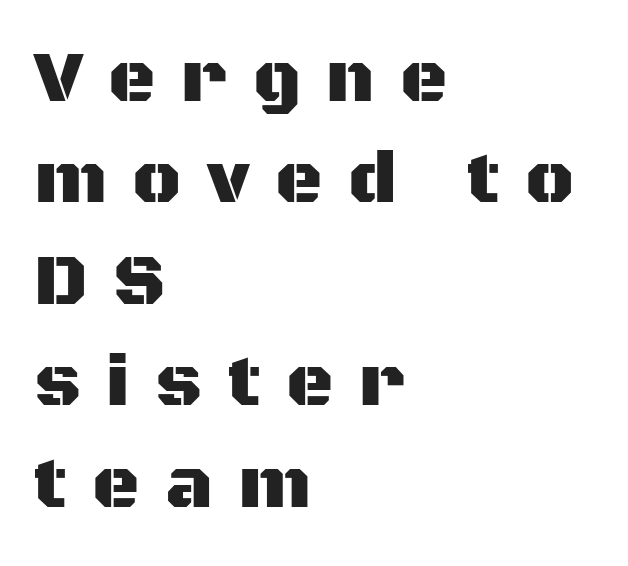
The image shows 73 px sans-serif type, upright; set left-aligned, normal line spacing (1.39x), unusually wide letter spacing (+0.35 em), not underlined; medium stroke contrast and a large x-height.
